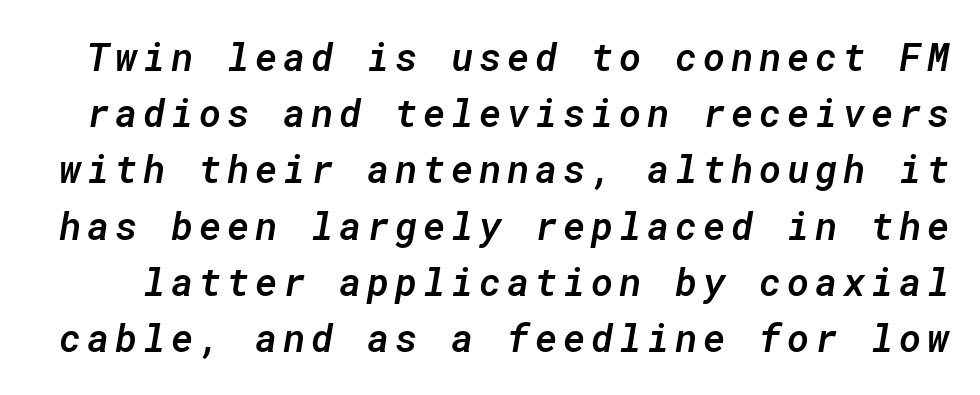
{"italic": "yes", "lean": "right", "slant_degrees": 10, "bold": "semi", "weight": "semibold", "width": "normal", "stroke_contrast": "low", "x_height": "medium", "monospaced": "yes", "underline": "no", "line_spacing": "normal", "line_spacing_ratio": 1.48, "glyph_px": 38}
